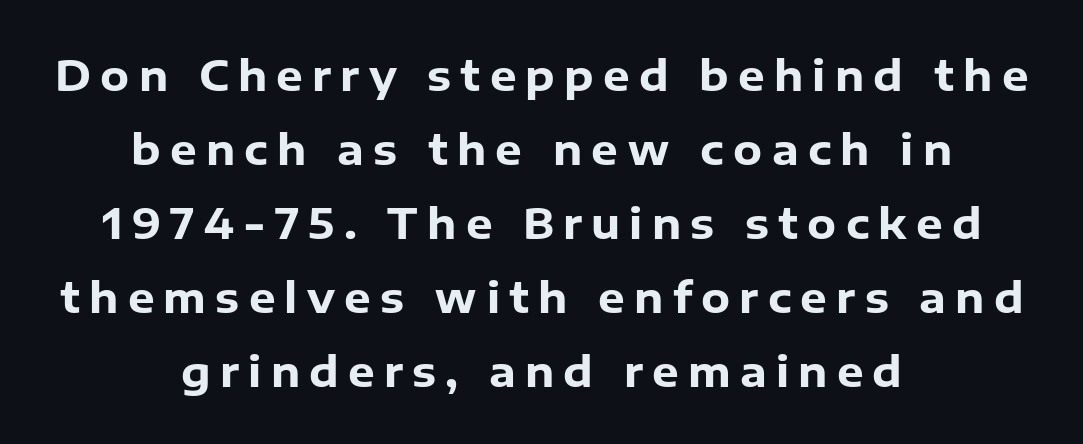
{"serif": "no", "italic": "no", "bold": "yes", "weight": "heavy", "width": "normal", "stroke_contrast": "low", "x_height": "medium", "monospaced": "no", "underline": "no", "align": "center", "line_spacing_ratio": 1.76, "letter_spacing": "wide", "letter_spacing_em": 0.22, "glyph_px": 42}
